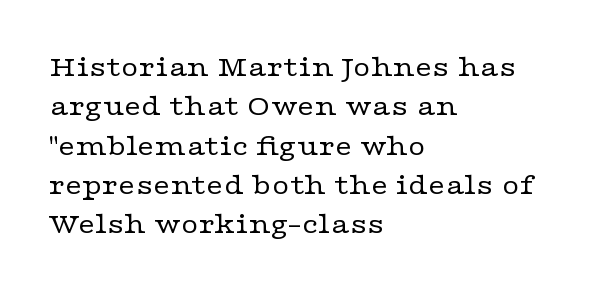
Q: Is the text bold? A: No.
Q: Is the text italic (slanted)? A: No, it is upright.
Q: Is the typeface a serif or a sans-serif typeface? A: Serif.
Q: Is the text underlined? A: No.
Q: How is the paragraph aligned? A: Left-aligned.
Q: Is the spacing between letters normal or unusually wide? A: Normal.
Q: Is the spacing between lines tight, normal or loose? A: Normal.
Q: Width (condensed, normal, or wide)? A: Wide.
Q: Stroke contrast? A: Low.
Q: x-height? A: Medium.
Q: Monospaced? A: No.
